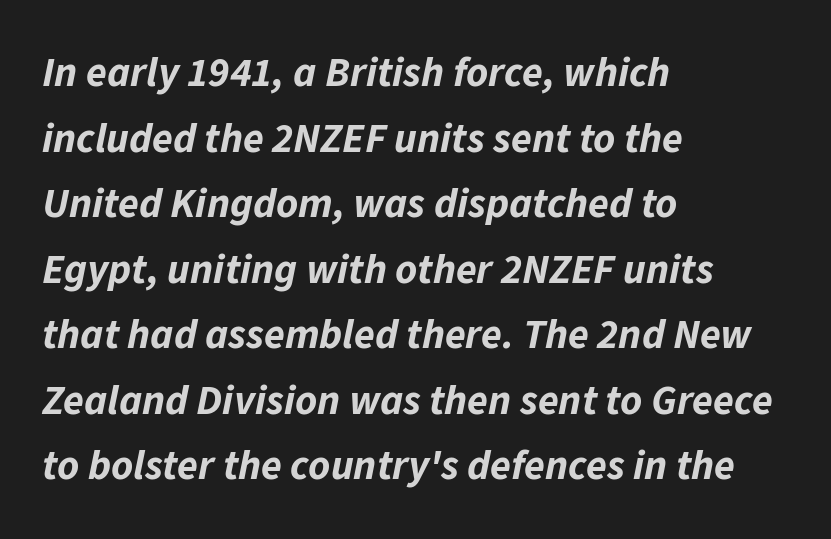
Q: Is the text bold? A: Yes.
Q: Is the text italic (slanted)? A: Yes, it leans right by about 11 degrees.
Q: Is the text underlined? A: No.
Q: How is the paragraph aligned? A: Left-aligned.
Q: Is the spacing between letters normal or unusually wide? A: Normal.
Q: Is the spacing between lines tight, normal or loose? A: Normal.
Q: Width (condensed, normal, or wide)? A: Normal.
Q: Stroke contrast? A: Low.
Q: x-height? A: Medium.
Q: Monospaced? A: No.
